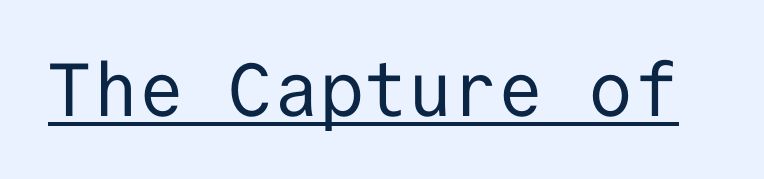
{"serif": "no", "italic": "no", "bold": "no", "weight": "regular", "width": "normal", "stroke_contrast": "low", "x_height": "medium", "monospaced": "yes", "underline": "yes", "letter_spacing": "normal", "letter_spacing_em": 0.0, "glyph_px": 75}
